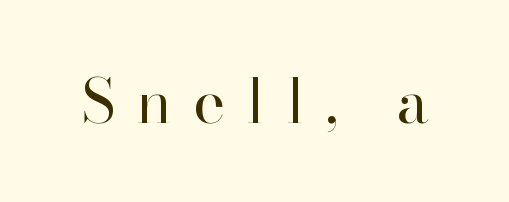
Q: Is the text bold? A: No.
Q: Is the text italic (slanted)? A: No, it is upright.
Q: Is the typeface a serif or a sans-serif typeface? A: Serif.
Q: Is the text underlined? A: No.
Q: Is the spacing between letters normal or unusually wide? A: Unusually wide.
Q: Width (condensed, normal, or wide)? A: Normal.
Q: Stroke contrast? A: High.
Q: x-height? A: Small.
Q: Monospaced? A: No.
